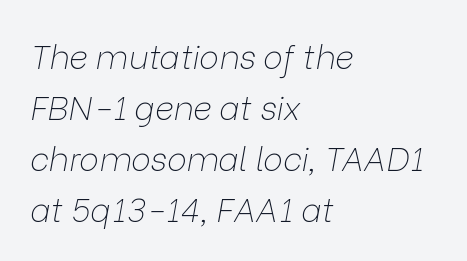
The lines in this sample share a left origin and differ only in where they stop. Compared with a typical body face, this is equally light or lighter still. Honestly, the row spacing looks completely unremarkable. Descenders are the only things crossing below the line.
